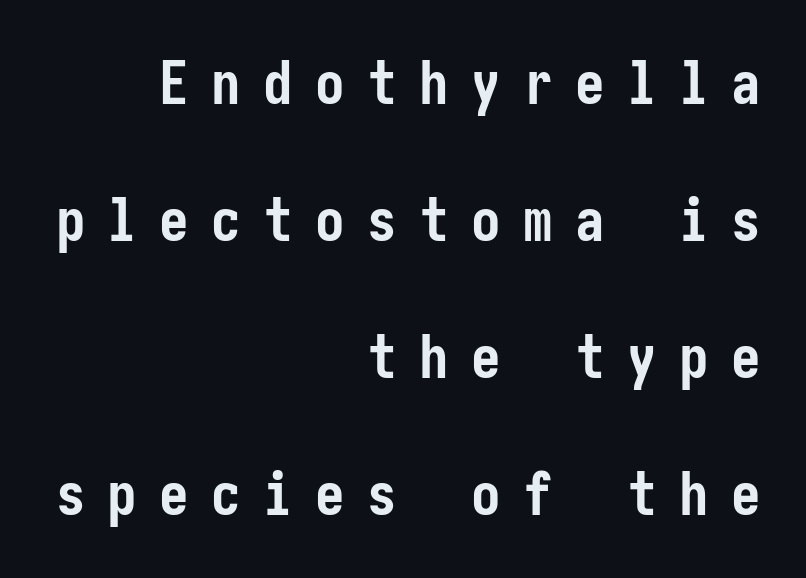
{"serif": "no", "italic": "no", "bold": "yes", "weight": "semibold", "width": "condensed", "stroke_contrast": "low", "x_height": "medium", "underline": "no", "align": "right", "line_spacing": "loose", "line_spacing_ratio": 2.32, "letter_spacing": "wide", "letter_spacing_em": 0.38, "glyph_px": 59}
